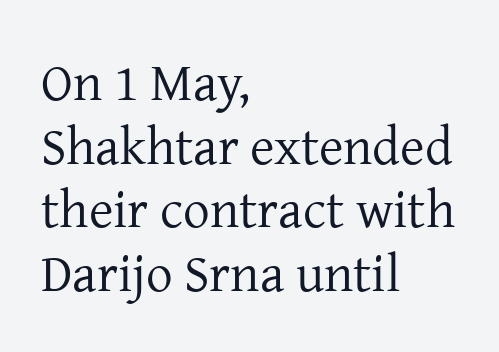
Notice how the passage keeps a crisp vertical edge on the left only. The letters advance in unequal steps, a hallmark of proportional type. The text was rendered using a seriffed face with decorative stroke endings. Weight: in the light-to-regular range.
